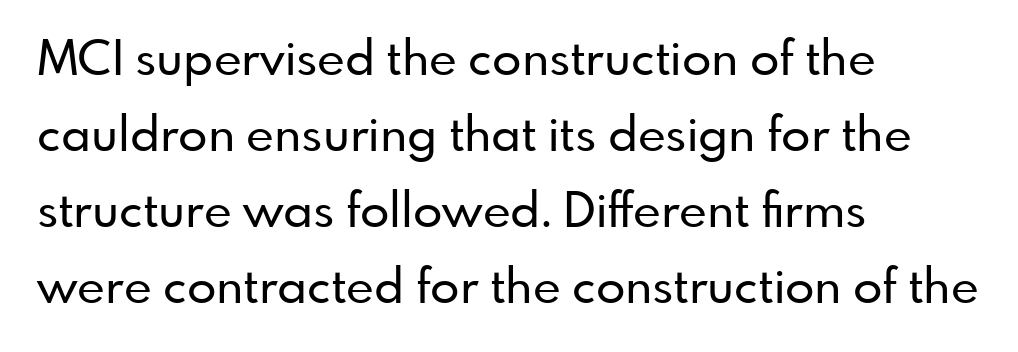
Q: Is the text italic (slanted)? A: No, it is upright.
Q: Is the typeface a serif or a sans-serif typeface? A: Sans-serif.
Q: Is the text underlined? A: No.
Q: How is the paragraph aligned? A: Left-aligned.
Q: Is the spacing between letters normal or unusually wide? A: Normal.
Q: Is the spacing between lines tight, normal or loose? A: Normal.
Q: Width (condensed, normal, or wide)? A: Normal.
Q: Stroke contrast? A: Low.
Q: x-height? A: Small.
Q: Monospaced? A: No.
